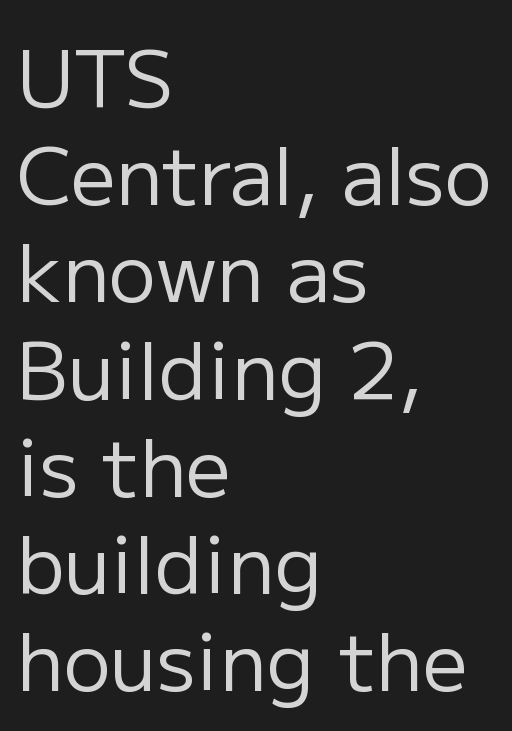
{"serif": "no", "italic": "no", "bold": "no", "weight": "regular", "width": "normal", "stroke_contrast": "low", "x_height": "medium", "monospaced": "no", "underline": "no", "align": "left", "line_spacing_ratio": 1.23, "letter_spacing": "normal", "letter_spacing_em": 0.0, "glyph_px": 79}
